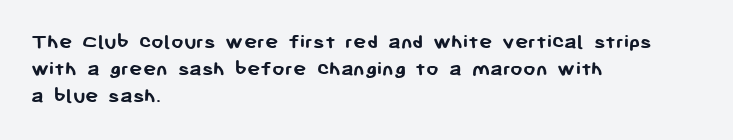
Q: Is the text bold? A: Yes.
Q: Is the text italic (slanted)? A: No, it is upright.
Q: Is the text underlined? A: No.
Q: How is the paragraph aligned? A: Left-aligned.
Q: Is the spacing between letters normal or unusually wide? A: Normal.
